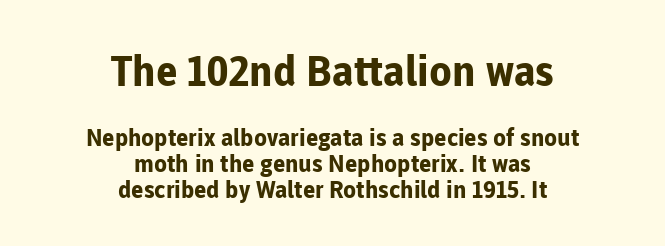
Q: Is the text bold? A: Yes.
Q: Is the text italic (slanted)? A: No, it is upright.
Q: Is the typeface a serif or a sans-serif typeface? A: Sans-serif.
Q: Is the text underlined? A: No.
Q: How is the paragraph aligned? A: Centered.
Q: Is the spacing between letters normal or unusually wide? A: Normal.
Q: Is the spacing between lines tight, normal or loose? A: Tight.
Q: Which block of text is set in a larger size, the first (top) or the second (bottom)? A: The first (top) one.
Q: Width (condensed, normal, or wide)? A: Normal.
Q: Stroke contrast? A: Low.
Q: x-height? A: Medium.
Q: Monospaced? A: No.
